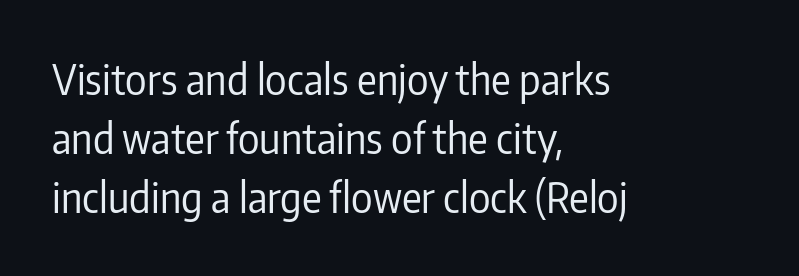
Q: Is the text bold? A: No.
Q: Is the text italic (slanted)? A: No, it is upright.
Q: Is the typeface a serif or a sans-serif typeface? A: Sans-serif.
Q: Is the text underlined? A: No.
Q: How is the paragraph aligned? A: Left-aligned.
Q: Is the spacing between letters normal or unusually wide? A: Normal.
Q: Is the spacing between lines tight, normal or loose? A: Normal.
Q: Width (condensed, normal, or wide)? A: Condensed.
Q: Stroke contrast? A: Low.
Q: x-height? A: Medium.
Q: Monospaced? A: No.
